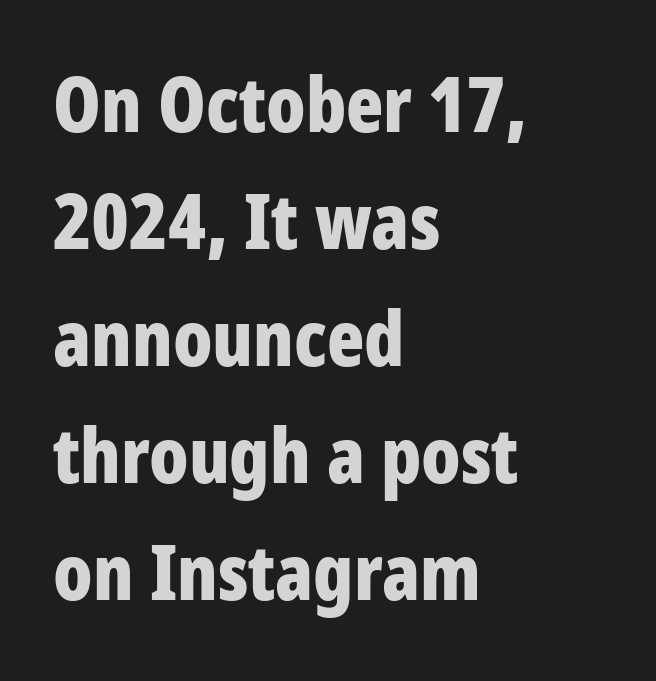
{"serif": "no", "italic": "no", "bold": "yes", "weight": "bold", "width": "condensed", "stroke_contrast": "low", "x_height": "large", "monospaced": "no", "underline": "no", "align": "left", "line_spacing": "normal", "line_spacing_ratio": 1.52, "letter_spacing": "normal", "letter_spacing_em": 0.0, "glyph_px": 77}
